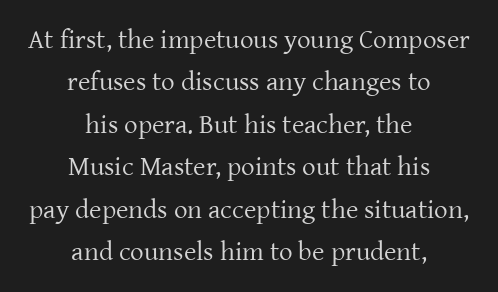
Q: Is the text bold? A: No.
Q: Is the text italic (slanted)? A: No, it is upright.
Q: Is the text underlined? A: No.
Q: How is the paragraph aligned? A: Centered.
Q: Is the spacing between letters normal or unusually wide? A: Normal.
Q: Is the spacing between lines tight, normal or loose? A: Normal.
